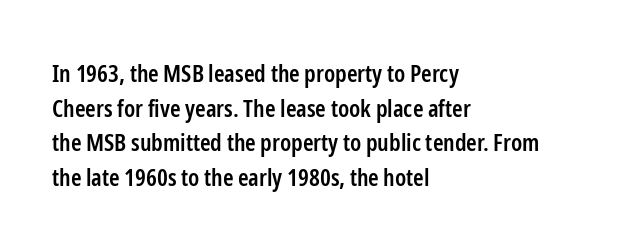
Inter-character spacing is left at the font's built-in metrics. Is there any slant? The stems are plumb. Reading down the block, your eye returns to a fixed left position each line. A semibold gives these letters moderate extra thickness, short of bold.
